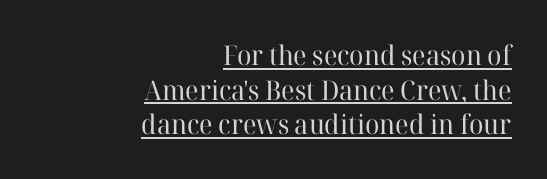
Weight: regular or lighter. Nobody touched the tracking dial on this one. This sample is right-justified, so line beginnings fall wherever the words allow. If you drew a line through each stem, it would be perfectly vertical.
